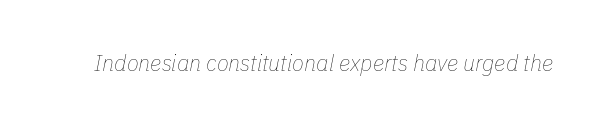
The image shows 22 px text type, italic (leaning right); set normal letter spacing, not underlined.
